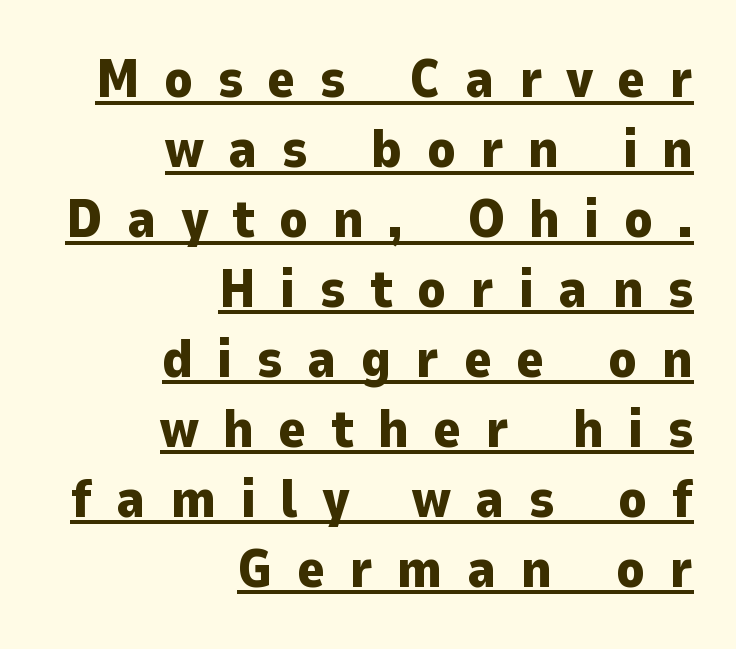
Q: Is the text bold? A: Yes.
Q: Is the text italic (slanted)? A: No, it is upright.
Q: Is the typeface a serif or a sans-serif typeface? A: Sans-serif.
Q: Is the text underlined? A: Yes.
Q: How is the paragraph aligned? A: Right-aligned.
Q: Is the spacing between letters normal or unusually wide? A: Unusually wide.
Q: Is the spacing between lines tight, normal or loose? A: Normal.
Q: Width (condensed, normal, or wide)? A: Normal.
Q: Stroke contrast? A: Low.
Q: x-height? A: Medium.
Q: Monospaced? A: No.
